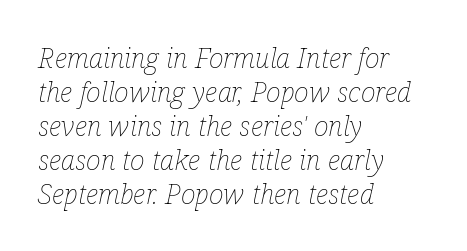
{"italic": "yes", "lean": "right", "slant_degrees": 12, "bold": "no", "weight": "thin", "width": "condensed", "stroke_contrast": "low", "x_height": "medium", "monospaced": "no", "underline": "no", "align": "left", "line_spacing_ratio": 1.21, "letter_spacing": "normal", "letter_spacing_em": 0.0, "glyph_px": 28}
